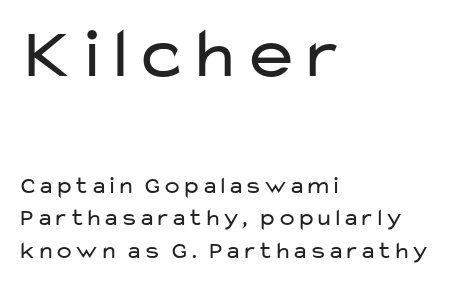
Summary of weight: not heavy and not bold. Check where the strokes stop: nothing finishes them off — pure sans. Each letter keeps its own natural width here, so spacing adapts to shape. Designer's note — italics off, roman on.
